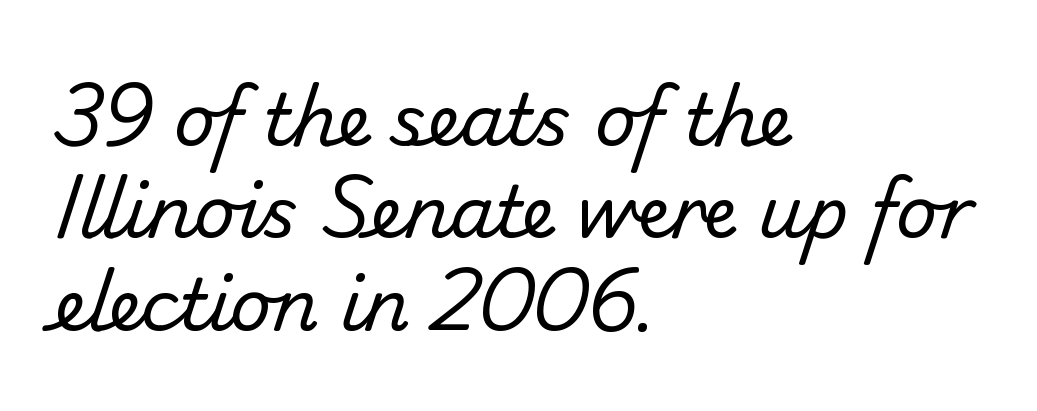
The image shows 71 px regular-weight sans-serif type; set left-aligned, normal line spacing (1.3x), normal letter spacing, not underlined; low stroke contrast and a small x-height.
